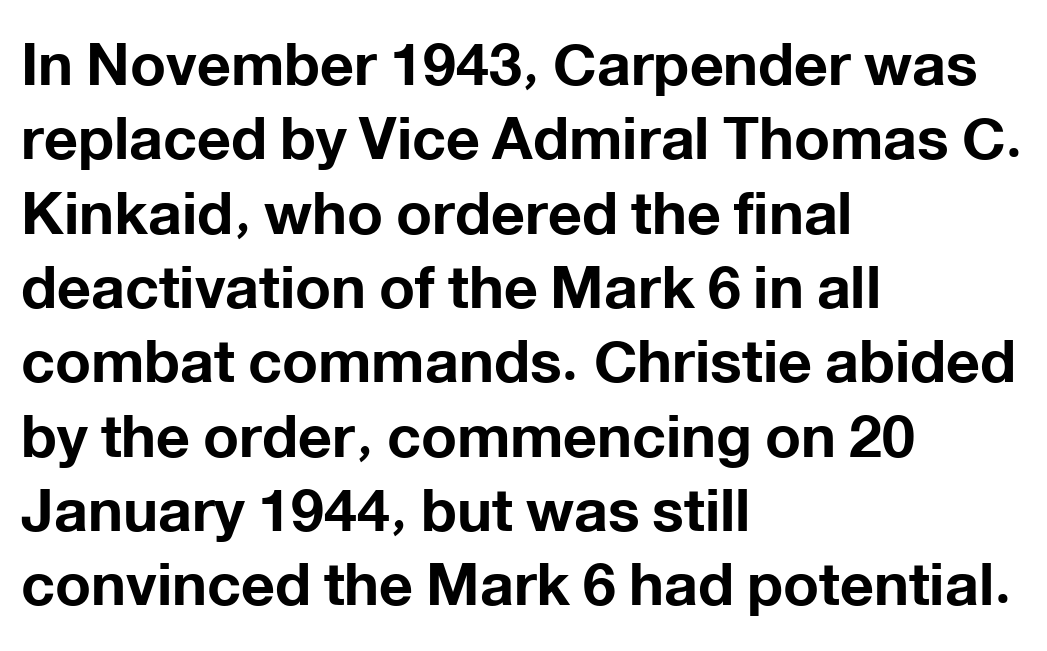
{"serif": "no", "italic": "no", "bold": "yes", "weight": "bold", "width": "normal", "stroke_contrast": "low", "x_height": "medium", "monospaced": "no", "underline": "no", "align": "left", "line_spacing": "normal", "line_spacing_ratio": 1.26, "letter_spacing": "normal", "letter_spacing_em": 0.0, "glyph_px": 59}
